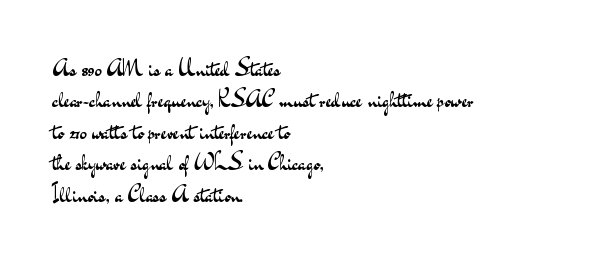
The image shows 22 px text type; set left-aligned, normal line spacing (1.43x), normal letter spacing, not underlined.
